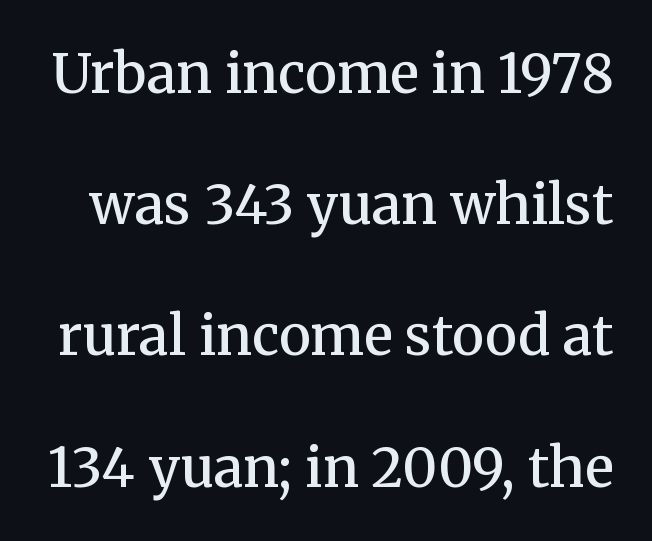
A typesetter would mark this as roman, not italic. This sample uses plain, unmodified letter spacing. Regarding leading, the lines here are spaced well apart. This rendering features lettering with no underline.
